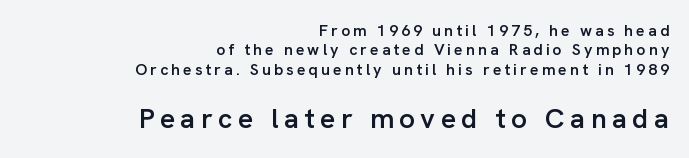
{"serif": "no", "italic": "no", "bold": "semi", "weight": "semibold", "width": "normal", "stroke_contrast": "low", "x_height": "medium", "monospaced": "no", "underline": "no", "align": "right", "line_spacing_ratio": 1.21, "larger_block": "second", "size_ratio": 1.75, "glyph_px": 28}
